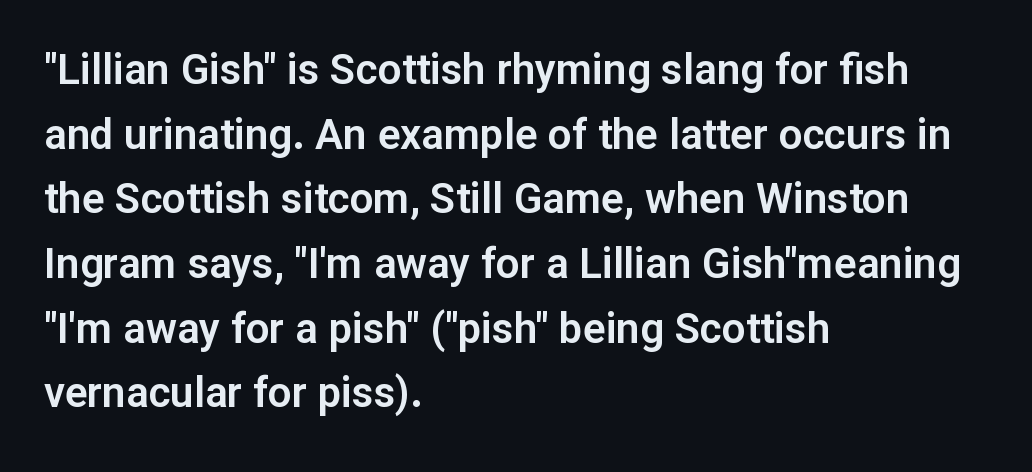
Is this a fixed-width face? No — the glyphs have proportional, varying widths. The foot of each line stays bare and open. What's the leading like? Ordinary, nothing unusual. If you drew a line through each stem, it would be perfectly vertical. The line texture is even and compact thanks to regular tracking.
